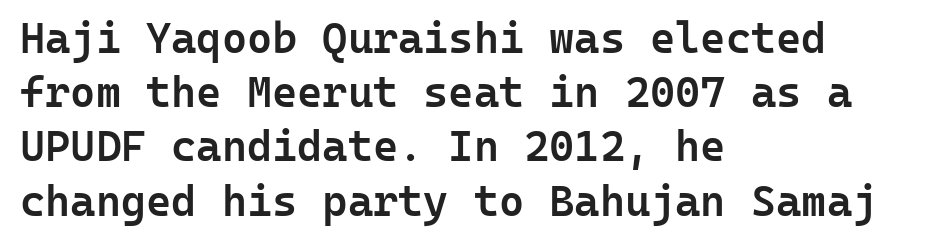
Q: Is the text bold? A: Semi-bold.
Q: Is the text italic (slanted)? A: No, it is upright.
Q: Is the typeface a serif or a sans-serif typeface? A: Sans-serif.
Q: Is the text underlined? A: No.
Q: How is the paragraph aligned? A: Left-aligned.
Q: Is the spacing between letters normal or unusually wide? A: Normal.
Q: Is the spacing between lines tight, normal or loose? A: Normal.
Q: Width (condensed, normal, or wide)? A: Normal.
Q: Stroke contrast? A: Low.
Q: x-height? A: Medium.
Q: Monospaced? A: Yes.
